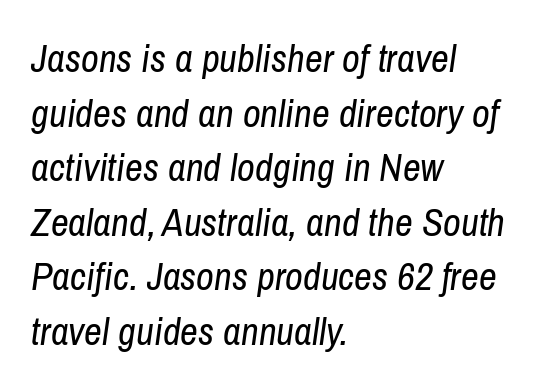
The image shows 39 px regular-weight, condensed type, italic (leaning right); set left-aligned, normal line spacing (1.4x), normal letter spacing, not underlined; low stroke contrast and a medium x-height.
